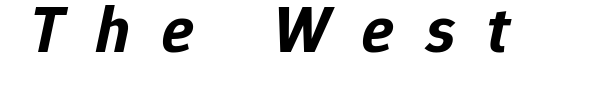
{"italic": "yes", "lean": "right", "slant_degrees": 12, "bold": "yes", "weight": "bold", "width": "normal", "stroke_contrast": "low", "x_height": "medium", "monospaced": "no", "underline": "no", "letter_spacing": "wide", "letter_spacing_em": 0.49, "glyph_px": 66}
